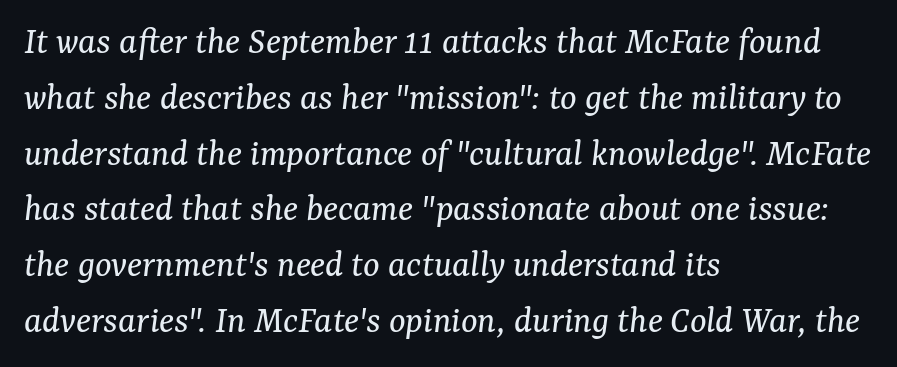
{"serif": "yes", "italic": "yes", "lean": "right", "slant_degrees": 7, "bold": "no", "weight": "regular", "width": "normal", "stroke_contrast": "medium", "x_height": "medium", "monospaced": "no", "underline": "no", "align": "left", "line_spacing": "normal", "line_spacing_ratio": 1.43, "letter_spacing": "normal", "letter_spacing_em": 0.0, "glyph_px": 39}
